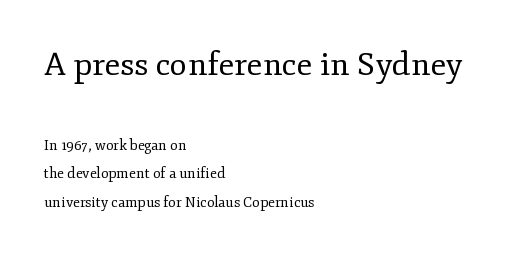
Q: Is the text bold? A: No.
Q: Is the text italic (slanted)? A: No, it is upright.
Q: Is the typeface a serif or a sans-serif typeface? A: Serif.
Q: Is the text underlined? A: No.
Q: How is the paragraph aligned? A: Left-aligned.
Q: Is the spacing between letters normal or unusually wide? A: Normal.
Q: Is the spacing between lines tight, normal or loose? A: Loose.
Q: Which block of text is set in a larger size, the first (top) or the second (bottom)? A: The first (top) one.
Q: Width (condensed, normal, or wide)? A: Normal.
Q: Stroke contrast? A: Low.
Q: x-height? A: Small.
Q: Monospaced? A: No.
